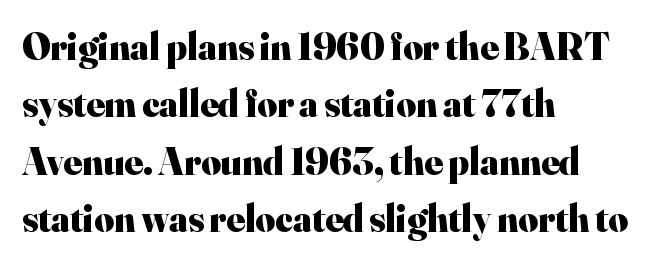
Pretty heavy lettering here — definitely bold. Does the type have serifs? Yes, each stem ends in a small foot. The typography opts for an upright posture over an oblique one. Leftover space on each line is placed entirely after the last word. Leading: standard.
